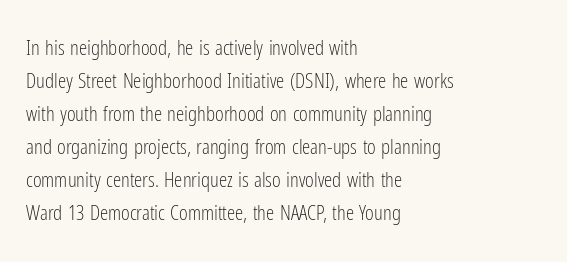
No italicization has been applied; the sample stays upright. This rendering features lettering with no underline. Summary of weight: not heavy and not bold. The typesetter chose a ragged-right arrangement here. The vertical gap from one line to the next is medium.
